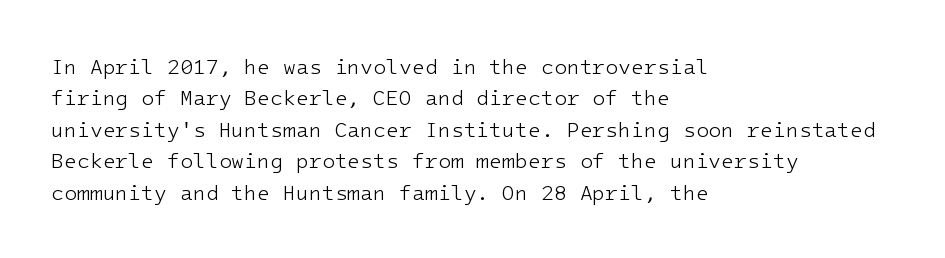
Each row of text sits above clean, open space. Italic? Not at all — the glyphs are vertical. Typeset ragged right — the left edge is the straight one. Each word holds together tightly as a unit, with standard inter-letter gaps. Interline gaps are of average width in this sample.
